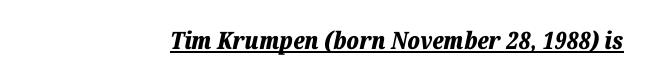
{"italic": "yes", "lean": "right", "slant_degrees": 12, "bold": "yes", "underline": "yes", "letter_spacing": "normal", "letter_spacing_em": 0.0, "glyph_px": 24}
